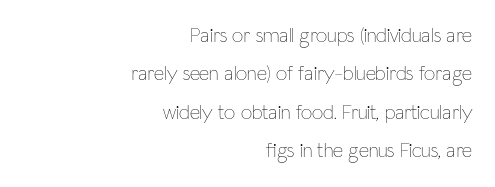
The image shows 20 px text type, upright; set right-aligned, loose line spacing (1.92x), normal letter spacing, not underlined.
